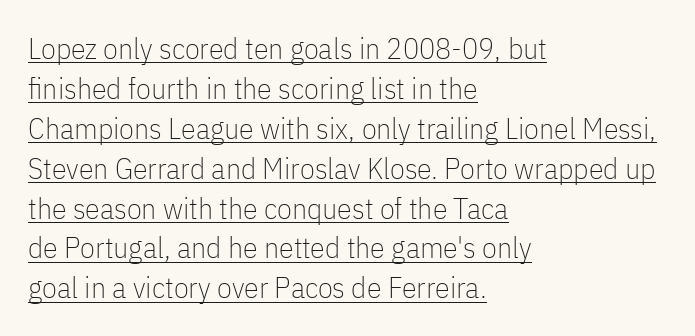
The image shows 30 px thin, condensed sans-serif type, upright; set left-aligned, normal line spacing (1.33x), normal letter spacing, underlined; low stroke contrast and a medium x-height.
